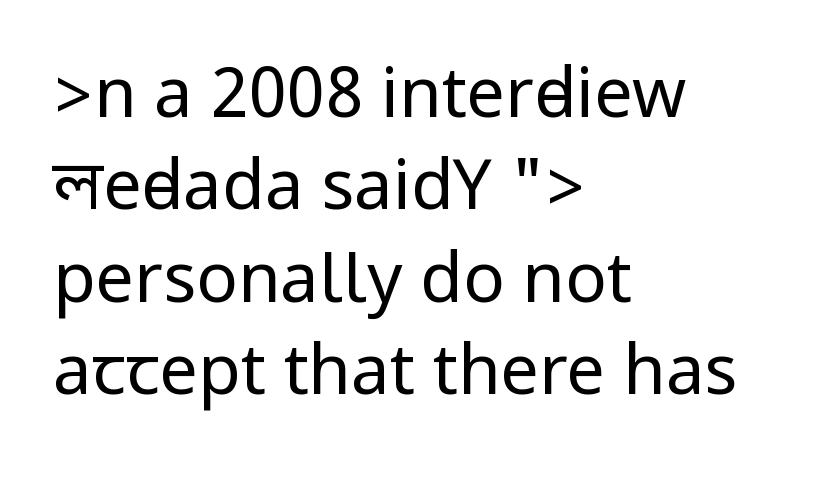
Q: Is the text bold? A: No.
Q: Is the text italic (slanted)? A: No, it is upright.
Q: Is the typeface a serif or a sans-serif typeface? A: Sans-serif.
Q: Is the text underlined? A: No.
Q: How is the paragraph aligned? A: Left-aligned.
Q: Is the spacing between letters normal or unusually wide? A: Normal.
Q: Is the spacing between lines tight, normal or loose? A: Normal.
Q: Width (condensed, normal, or wide)? A: Condensed.
Q: Stroke contrast? A: Low.
